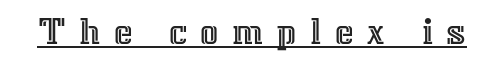
Here the designer chose a conventional face with non-uniform glyph widths. These lines were composed using upright roman letters. Underline: present. Is the letter spacing exaggerated? Yes — the characters are pushed far apart.
